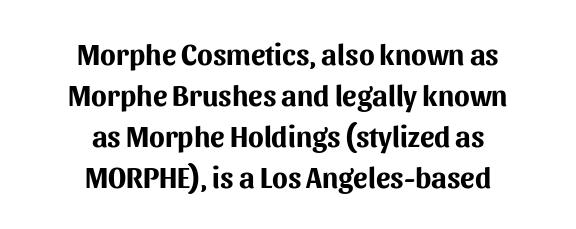
Q: Is the text bold? A: Yes.
Q: Is the text italic (slanted)? A: No, it is upright.
Q: Is the typeface a serif or a sans-serif typeface? A: Sans-serif.
Q: Is the text underlined? A: No.
Q: How is the paragraph aligned? A: Centered.
Q: Is the spacing between letters normal or unusually wide? A: Normal.
Q: Is the spacing between lines tight, normal or loose? A: Normal.
Q: Width (condensed, normal, or wide)? A: Normal.
Q: Stroke contrast? A: Medium.
Q: x-height? A: Medium.
Q: Monospaced? A: No.
